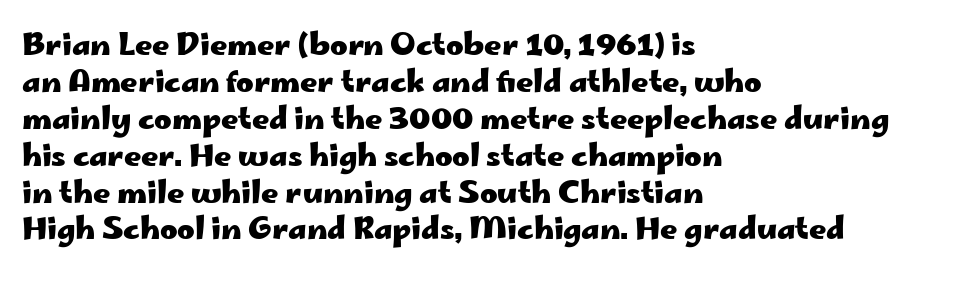
Q: Is the text bold? A: Yes.
Q: Is the text italic (slanted)? A: No, it is upright.
Q: Is the typeface a serif or a sans-serif typeface? A: Sans-serif.
Q: Is the text underlined? A: No.
Q: How is the paragraph aligned? A: Left-aligned.
Q: Is the spacing between letters normal or unusually wide? A: Normal.
Q: Width (condensed, normal, or wide)? A: Wide.
Q: Stroke contrast? A: Low.
Q: x-height? A: Small.
Q: Monospaced? A: No.
